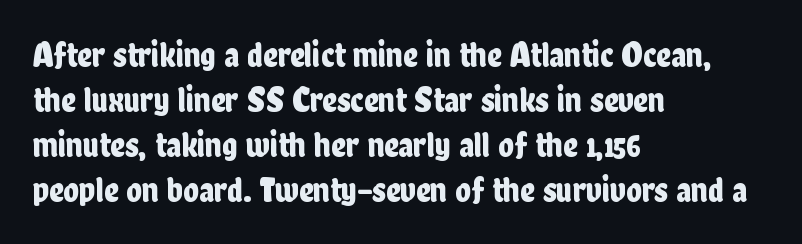
{"serif": "no", "italic": "no", "width": "condensed", "stroke_contrast": "low", "x_height": "medium", "monospaced": "no", "underline": "no", "align": "left", "line_spacing": "normal", "line_spacing_ratio": 1.25, "letter_spacing": "normal", "letter_spacing_em": 0.0, "glyph_px": 36}
